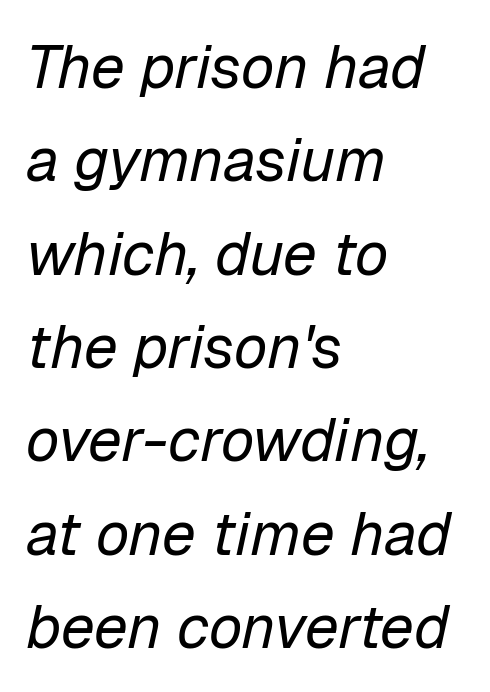
Plain, unruled lines of type. You could not count columns in this text — the font is proportionally spaced. The block of text has a typical density, with ordinary space between rows. This sample is left-justified, so line endings fall wherever the words run out. The line texture is even and compact thanks to regular tracking.
